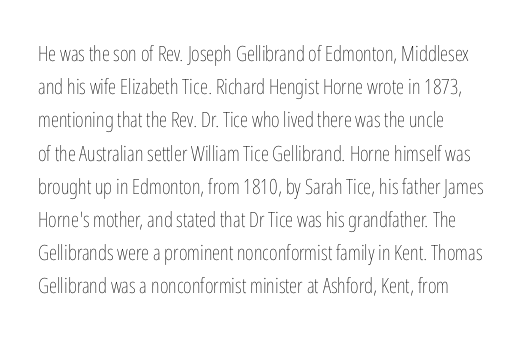
The image shows 21 px text type, upright; set normal line spacing (1.58x), normal letter spacing, not underlined.
